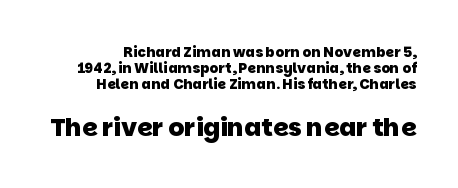
Q: Is the text bold? A: Yes.
Q: Is the text underlined? A: No.
Q: Is the spacing between letters normal or unusually wide? A: Normal.
Q: Is the spacing between lines tight, normal or loose? A: Tight.
Q: Which block of text is set in a larger size, the first (top) or the second (bottom)? A: The second (bottom) one.
